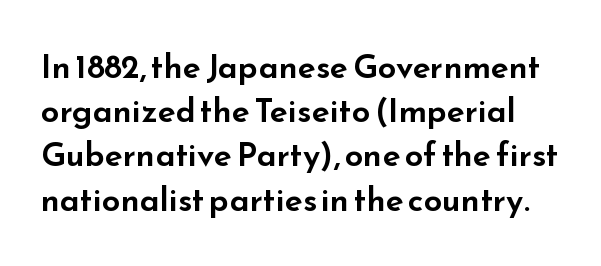
{"serif": "no", "italic": "no", "width": "wide", "stroke_contrast": "low", "x_height": "small", "monospaced": "no", "underline": "no", "line_spacing": "normal", "line_spacing_ratio": 1.34, "letter_spacing": "normal", "letter_spacing_em": 0.0, "glyph_px": 33}
